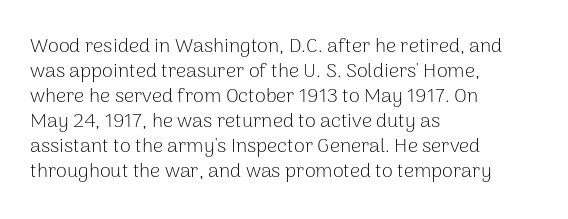
The image shows 20 px text type, upright; set left-aligned, normal line spacing (1.25x), normal letter spacing, not underlined.
